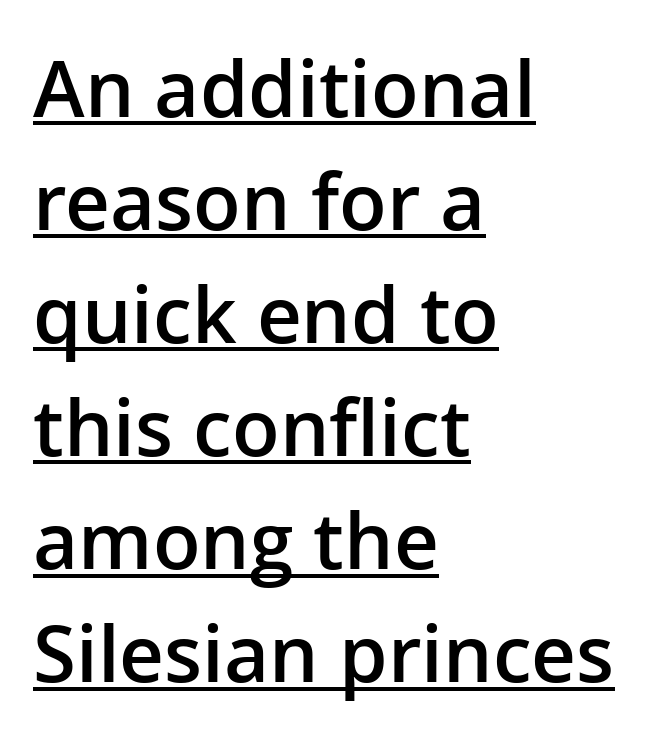
{"serif": "no", "italic": "no", "bold": "semi", "weight": "semibold", "width": "normal", "stroke_contrast": "low", "x_height": "medium", "monospaced": "no", "underline": "yes", "align": "left", "line_spacing": "normal", "line_spacing_ratio": 1.45, "letter_spacing": "normal", "letter_spacing_em": 0.0, "glyph_px": 78}
